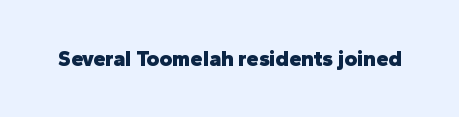
The image shows 22 px bold type, upright; set normal letter spacing, not underlined.
